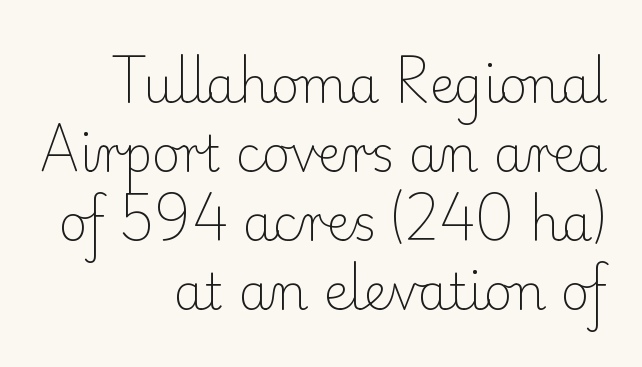
The letters stand upright; this is a roman face. This block has exactly the height ordinary leading produces. The letters look calm and open, with moderate or lighter stems. Yep, those are serifs on the letters. Is this a fixed-width face? No — the glyphs have proportional, varying widths.
